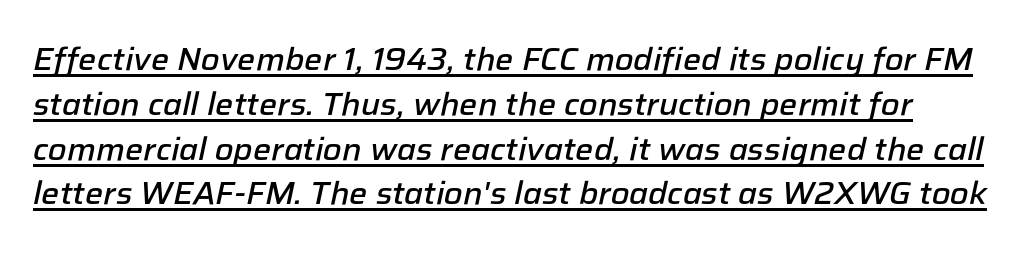
Do the characters align in a grid? No, the font is proportional. Quick note: italic. The string is rendered with underlining switched on. Is the letter spacing exaggerated? No — it looks like the ordinary default.
